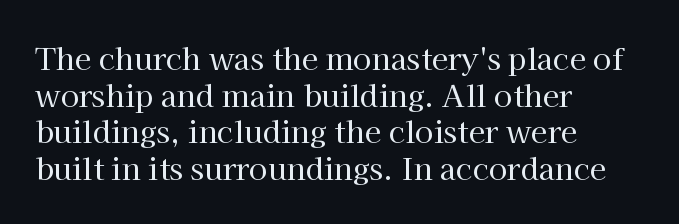
The image shows 30 px regular-weight serif type, upright; set left-aligned, line spacing 1.22x, normal letter spacing, not underlined; high stroke contrast and a medium x-height.
